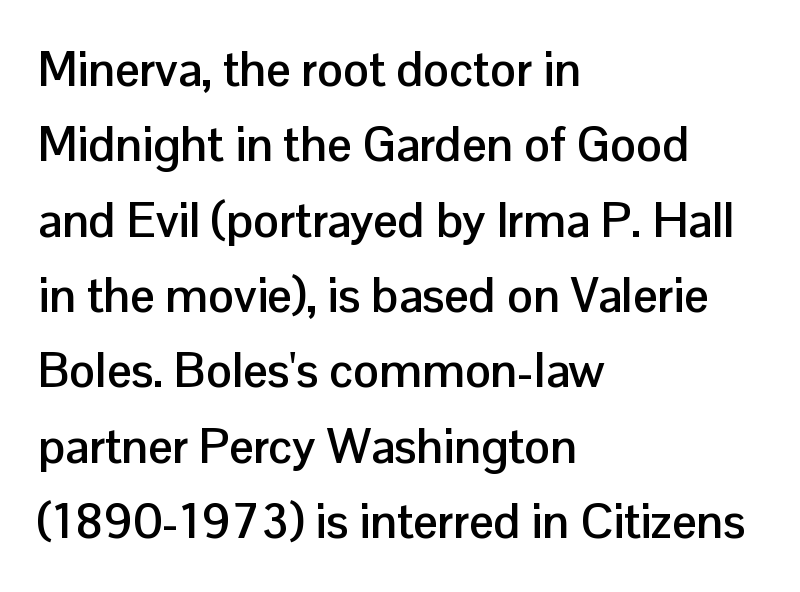
All the whitespace from short lines collects on the right. Looks like regular typesetting: each glyph gets only the width it needs. Characters follow at the spacing the type designer built in. These lines are composed in type without serifs.
